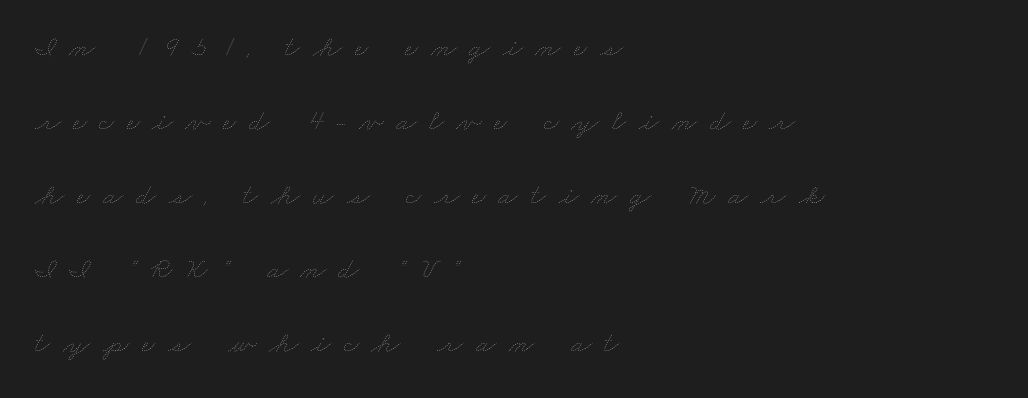
The image shows 30 px thin, wide type; set left-aligned, loose line spacing (2.47x), unusually wide letter spacing (+0.41 em), not underlined; low stroke contrast and a small x-height.
